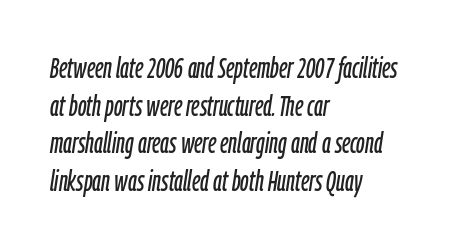
The image shows 28 px condensed type, italic (leaning right); set left-aligned, normal line spacing (1.34x), normal letter spacing, not underlined; low stroke contrast and a medium x-height.
